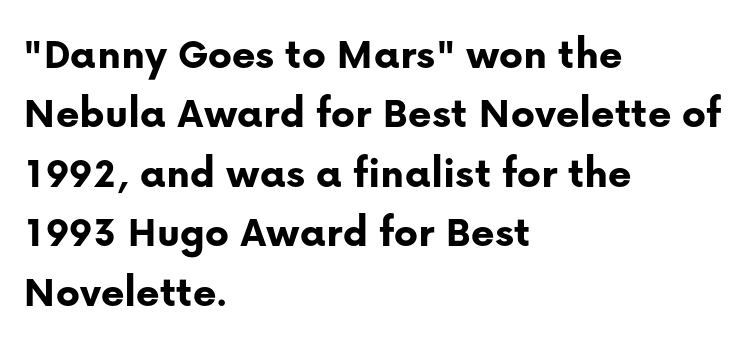
Q: Is the text bold? A: Yes.
Q: Is the text italic (slanted)? A: No, it is upright.
Q: Is the typeface a serif or a sans-serif typeface? A: Sans-serif.
Q: Is the text underlined? A: No.
Q: How is the paragraph aligned? A: Left-aligned.
Q: Is the spacing between letters normal or unusually wide? A: Normal.
Q: Is the spacing between lines tight, normal or loose? A: Normal.
Q: Width (condensed, normal, or wide)? A: Normal.
Q: Stroke contrast? A: Low.
Q: x-height? A: Medium.
Q: Monospaced? A: No.
